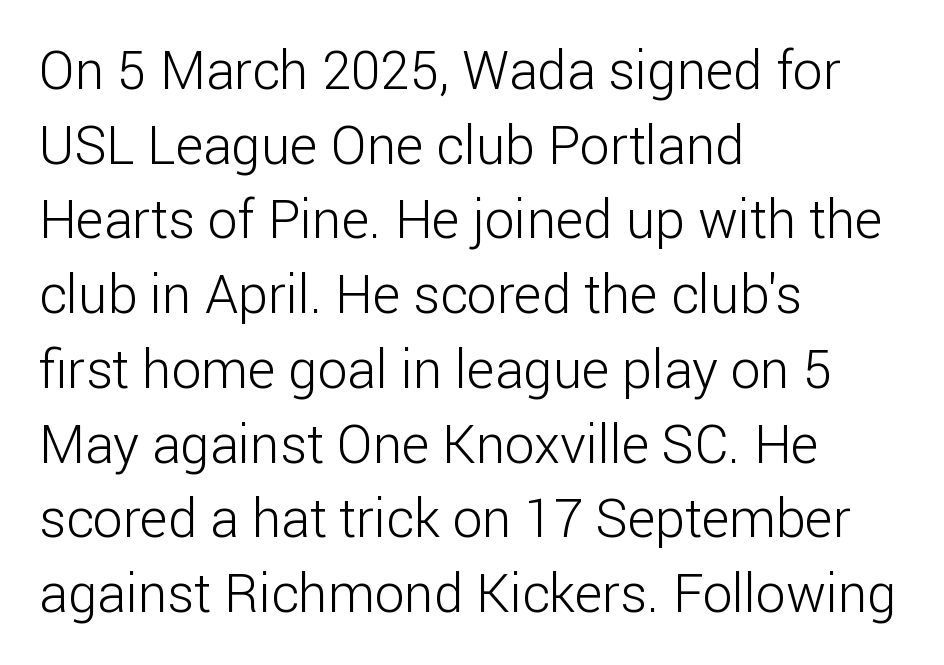
Type without underlining. Unlike a traditional serif, this face leaves its strokes unadorned. The specimen reads as upright at a glance. Stems and bowls with no extra thickness — not bold. Horizontal bands of white between lines are of average thickness. Typeset ragged right — the left edge is the straight one.
